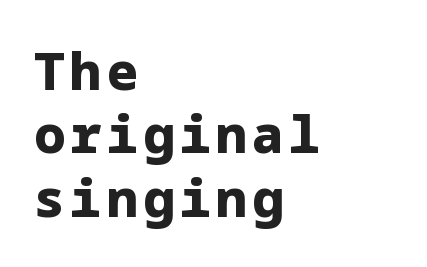
Q: Is the text bold? A: Yes.
Q: Is the text italic (slanted)? A: No, it is upright.
Q: Is the typeface a serif or a sans-serif typeface? A: Sans-serif.
Q: Is the text underlined? A: No.
Q: How is the paragraph aligned? A: Left-aligned.
Q: Width (condensed, normal, or wide)? A: Normal.
Q: Stroke contrast? A: Low.
Q: x-height? A: Medium.
